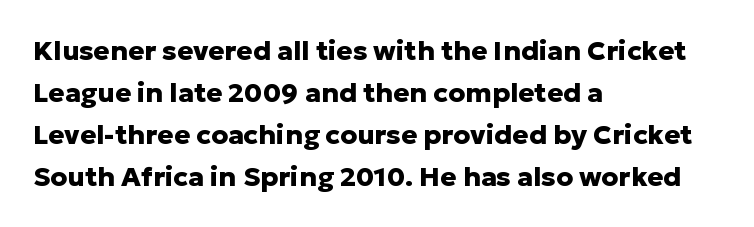
{"italic": "no", "bold": "yes", "underline": "no", "align": "left", "line_spacing": "normal", "line_spacing_ratio": 1.55, "letter_spacing": "normal", "letter_spacing_em": 0.0, "glyph_px": 27}
